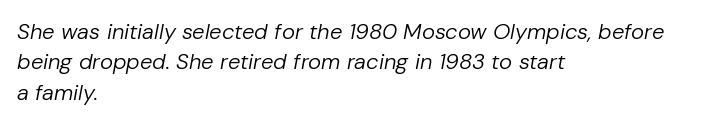
Q: Is the text bold? A: No.
Q: Is the text italic (slanted)? A: Yes, it leans right by about 10 degrees.
Q: Is the text underlined? A: No.
Q: How is the paragraph aligned? A: Left-aligned.
Q: Is the spacing between letters normal or unusually wide? A: Normal.
Q: Is the spacing between lines tight, normal or loose? A: Normal.
